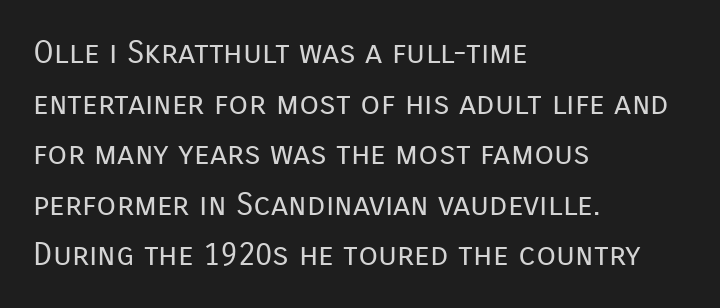
The image shows 32 px regular-weight sans-serif type, upright; set left-aligned, normal line spacing (1.58x), normal letter spacing, not underlined; low stroke contrast and a medium x-height.
